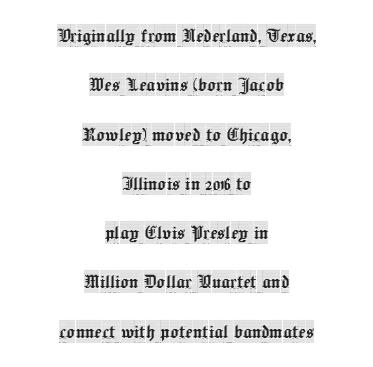
Airy leading. Typeset on center — no edge is straight. Characters remain perfectly vertical along every line. Does extra space separate the letters? No, they use regular spacing. The space directly below the letters is spotless.
